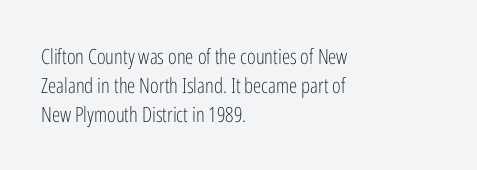
Q: Is the text bold? A: No.
Q: Is the text italic (slanted)? A: No, it is upright.
Q: Is the text underlined? A: No.
Q: How is the paragraph aligned? A: Left-aligned.
Q: Is the spacing between letters normal or unusually wide? A: Normal.
Q: Is the spacing between lines tight, normal or loose? A: Normal.
